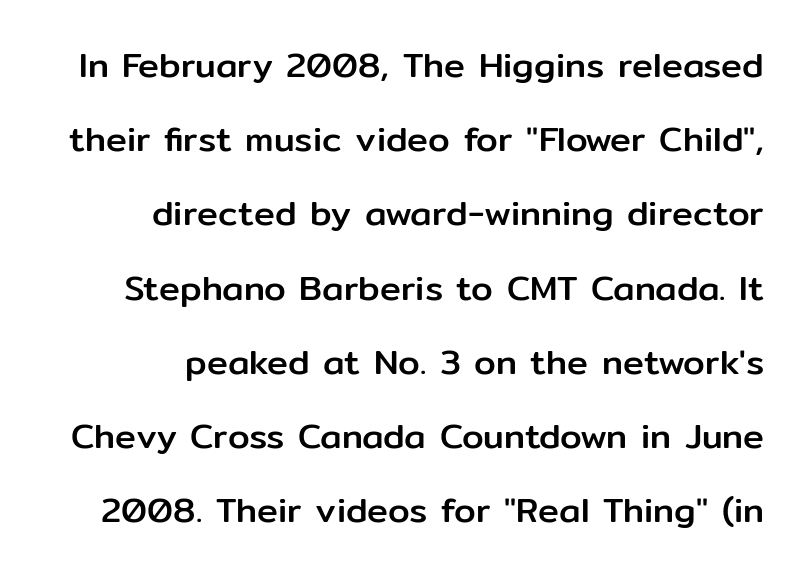
Q: Is the text italic (slanted)? A: No, it is upright.
Q: Is the typeface a serif or a sans-serif typeface? A: Sans-serif.
Q: Is the text underlined? A: No.
Q: How is the paragraph aligned? A: Right-aligned.
Q: Is the spacing between letters normal or unusually wide? A: Normal.
Q: Is the spacing between lines tight, normal or loose? A: Loose.
Q: Width (condensed, normal, or wide)? A: Normal.
Q: Stroke contrast? A: Low.
Q: x-height? A: Medium.
Q: Monospaced? A: No.
